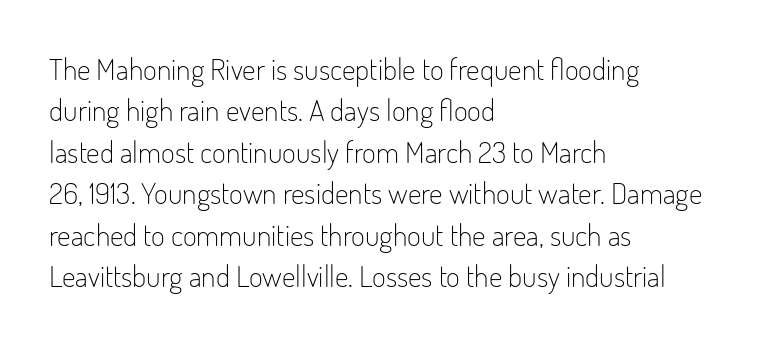
The image shows 30 px light, condensed sans-serif type, upright; set left-aligned, normal line spacing (1.38x), normal letter spacing, not underlined; low stroke contrast and a small x-height.
